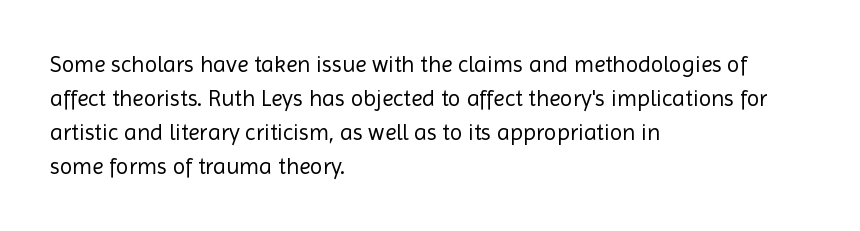
The type sits square on the baseline with zero lean. Stem width sits at or under what a default text font uses. Horizontally, the lines are justified to the leading edge only. This sample keeps an unexceptional amount of space between lines. The space beneath each line is pristine and unruled. There is no visible air inserted between adjacent glyphs.
